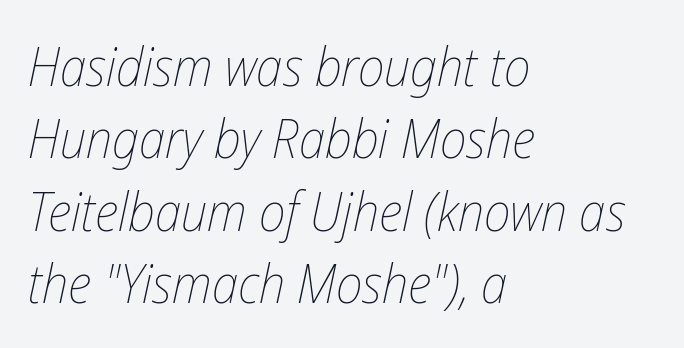
The image shows 54 px thin, condensed type, italic (leaning right); set left-aligned, normal line spacing (1.34x), normal letter spacing, not underlined; low stroke contrast and a medium x-height.
